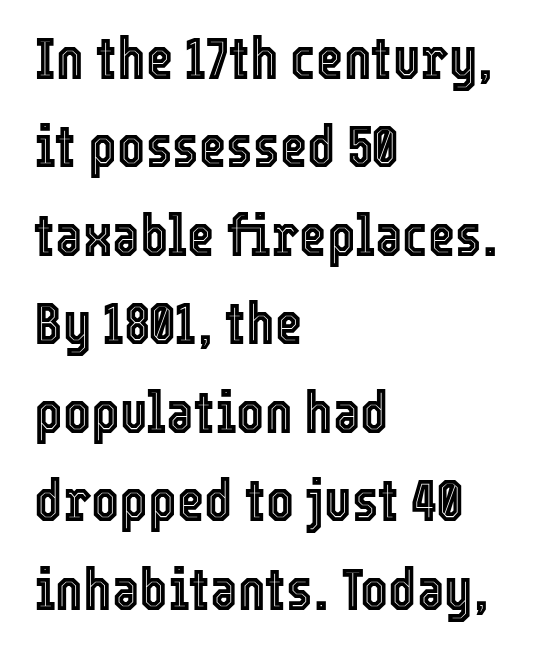
Check the space under the baseline: it is left empty. The passage is arranged the way most books set body copy — flush left. Honestly, the row spacing looks completely unremarkable. If you drew a line through each stem, it would be perfectly vertical.
